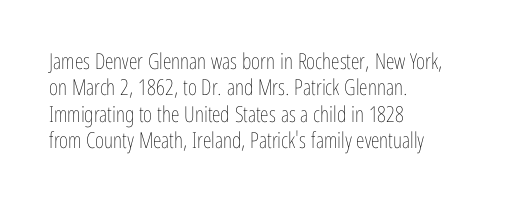
The image shows 22 px text type, upright; set left-aligned, line spacing 1.2x, normal letter spacing, not underlined.
